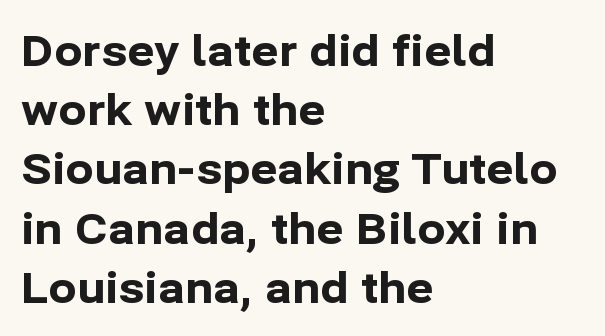
Q: Is the text bold? A: Yes.
Q: Is the text italic (slanted)? A: No, it is upright.
Q: Is the typeface a serif or a sans-serif typeface? A: Sans-serif.
Q: Is the text underlined? A: No.
Q: How is the paragraph aligned? A: Left-aligned.
Q: Is the spacing between letters normal or unusually wide? A: Normal.
Q: Is the spacing between lines tight, normal or loose? A: Normal.
Q: Width (condensed, normal, or wide)? A: Normal.
Q: Stroke contrast? A: Low.
Q: x-height? A: Medium.
Q: Monospaced? A: No.
